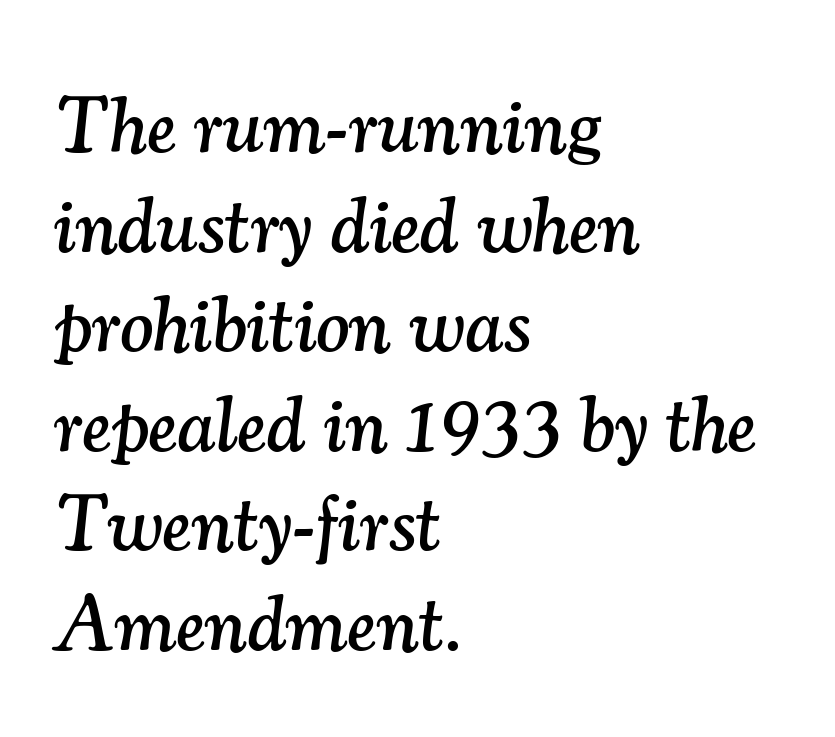
Looks like regular typesetting: each glyph gets only the width it needs. These lines are composed in type with serifs. In CSS terms this would be text-align: left. Each word holds together tightly as a unit, with standard inter-letter gaps.
